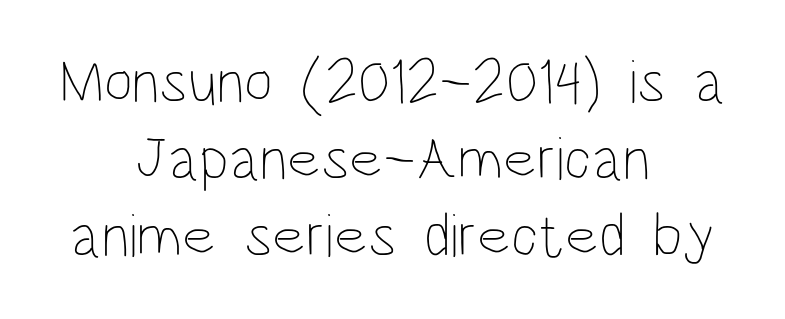
{"italic": "no", "bold": "no", "weight": "thin", "width": "condensed", "stroke_contrast": "low", "x_height": "large", "monospaced": "no", "underline": "no", "align": "center", "line_spacing_ratio": 1.24, "letter_spacing": "normal", "letter_spacing_em": 0.0, "glyph_px": 62}
